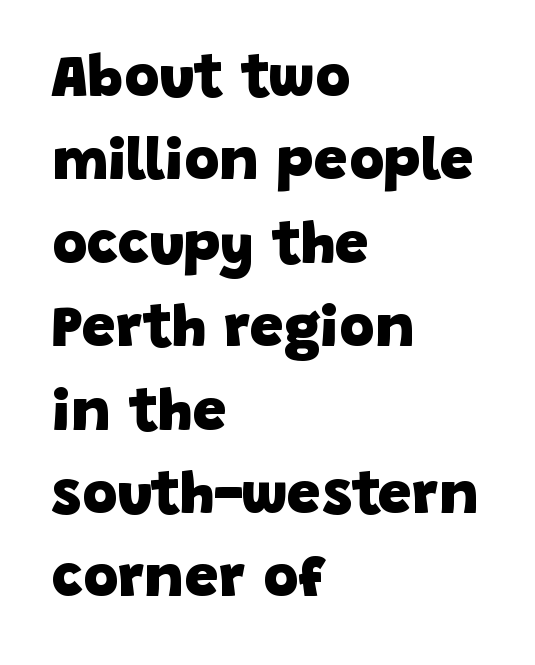
{"serif": "no", "bold": "yes", "weight": "heavy", "width": "normal", "stroke_contrast": "low", "x_height": "large", "monospaced": "no", "underline": "no", "align": "left", "line_spacing": "normal", "line_spacing_ratio": 1.39, "letter_spacing": "normal", "letter_spacing_em": 0.0, "glyph_px": 60}
